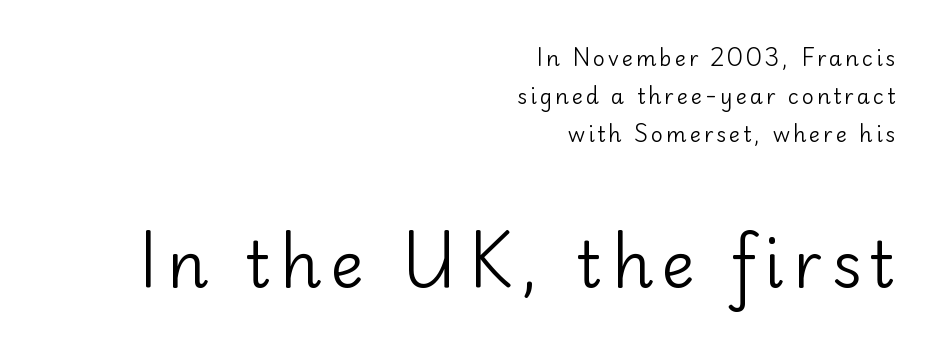
Character widths vary here, with narrow letters taking less room than wide ones. The face looks like a standard text weight, possibly lighter. The characters display no serif detailing; their extremities are plain. Nope, not italic — everything's standing straight. Honestly, there is no underline to notice here at all.
